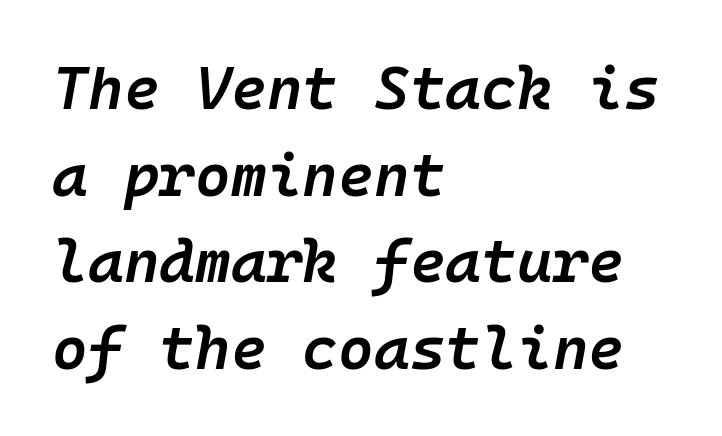
{"italic": "yes", "lean": "right", "slant_degrees": 10, "bold": "semi", "weight": "semibold", "width": "normal", "stroke_contrast": "low", "x_height": "medium", "monospaced": "yes", "underline": "no", "align": "left", "line_spacing": "normal", "line_spacing_ratio": 1.42, "letter_spacing": "normal", "letter_spacing_em": 0.0, "glyph_px": 61}
